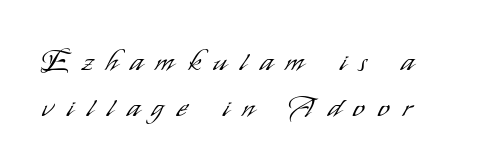
Compared with typical paragraphs, the rows here are spaced about the same. The lines in this sample share a left origin and differ only in where they stop. A typesetter would call this proportional, since set widths differ per character. Short note: letters widely spaced. Any mark beneath the type? The region is blank.
